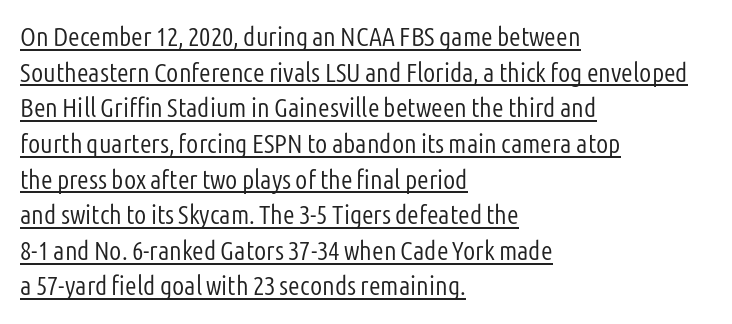
The image shows 27 px text type, upright; set left-aligned, normal line spacing (1.32x), normal letter spacing, underlined.
